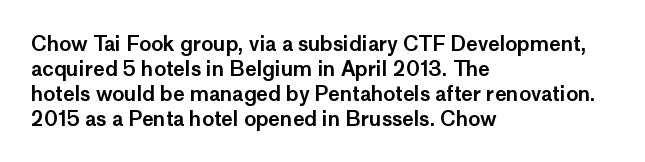
The space between consecutive lines is moderate. The area under the type is left untouched. The letters sit at their default tracking, neither squeezed nor spread. If you drew a line through each stem, it would be perfectly vertical. This rendering uses left alignment, leaving the right contour irregular.
